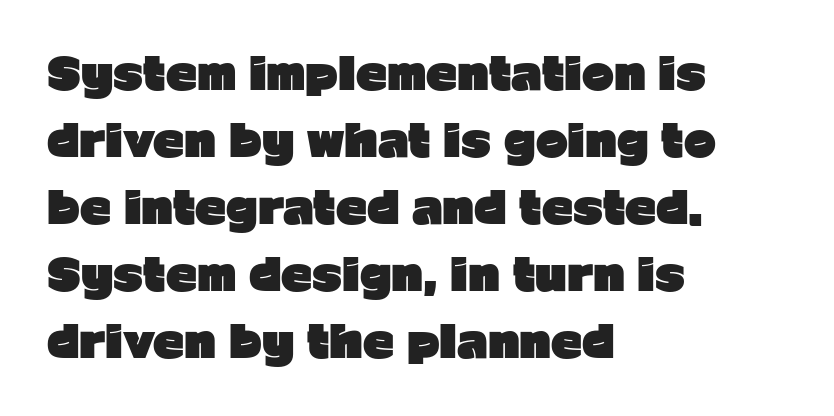
The string is rendered with underlining switched off. Serif or sans? Sans — the stroke terminals are bare. As a designer I'd log this as weight 700, bold. The font's upright variant was chosen for this text. The passage shown is typed in a proportional face where columns would drift.
